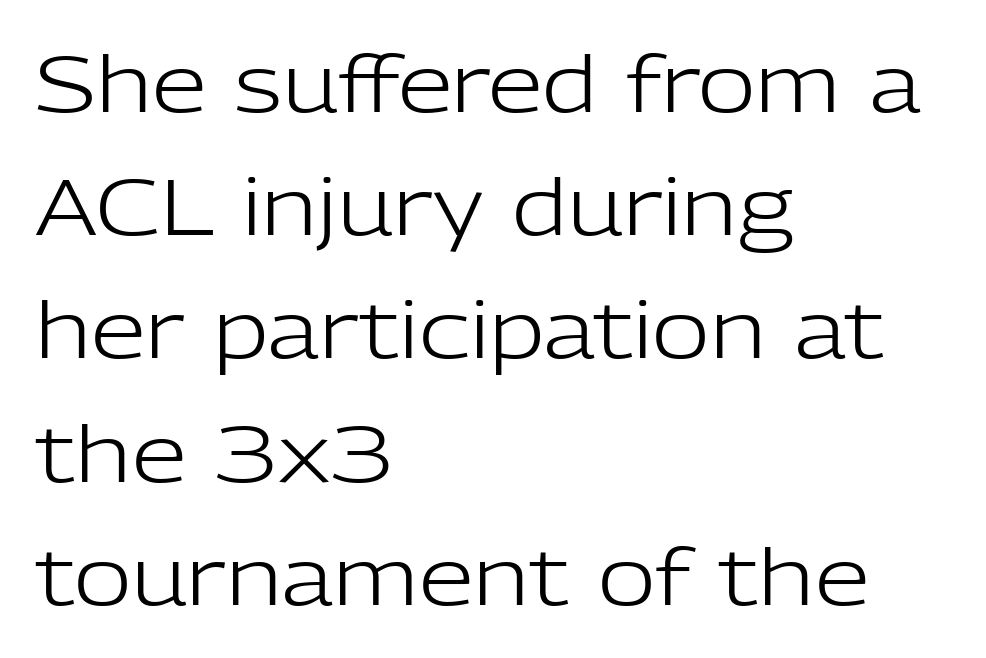
Q: Is the text bold? A: No.
Q: Is the text italic (slanted)? A: No, it is upright.
Q: Is the typeface a serif or a sans-serif typeface? A: Sans-serif.
Q: Is the text underlined? A: No.
Q: How is the paragraph aligned? A: Left-aligned.
Q: Is the spacing between letters normal or unusually wide? A: Normal.
Q: Is the spacing between lines tight, normal or loose? A: Normal.
Q: Width (condensed, normal, or wide)? A: Normal.
Q: Stroke contrast? A: Low.
Q: x-height? A: Medium.
Q: Monospaced? A: No.
